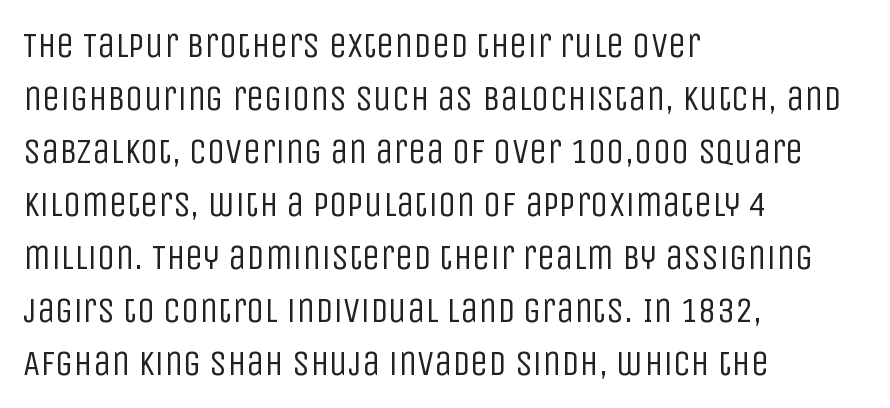
{"serif": "no", "italic": "no", "bold": "no", "weight": "regular", "width": "condensed", "stroke_contrast": "low", "x_height": "large", "monospaced": "no", "underline": "no", "align": "left", "line_spacing": "normal", "line_spacing_ratio": 1.47, "letter_spacing": "normal", "letter_spacing_em": 0.0, "glyph_px": 36}
